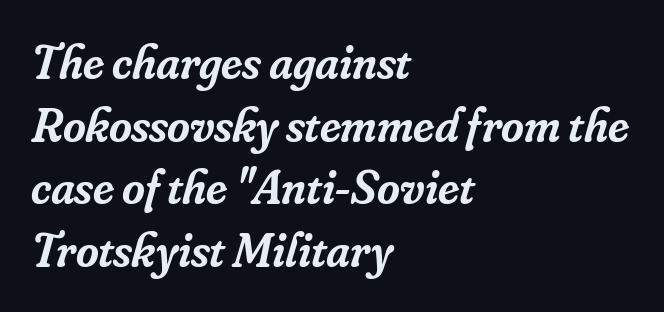
Normally led — the rows are evenly, conventionally spaced. A fair bit of extra ink — the face is semibold, not bold. The face used here is proportionally spaced, like ordinary book or web type. The rendering keeps characters at their native spacing. Letters rest on an invisible, unmarked baseline. These lines are composed in type with serifs.
